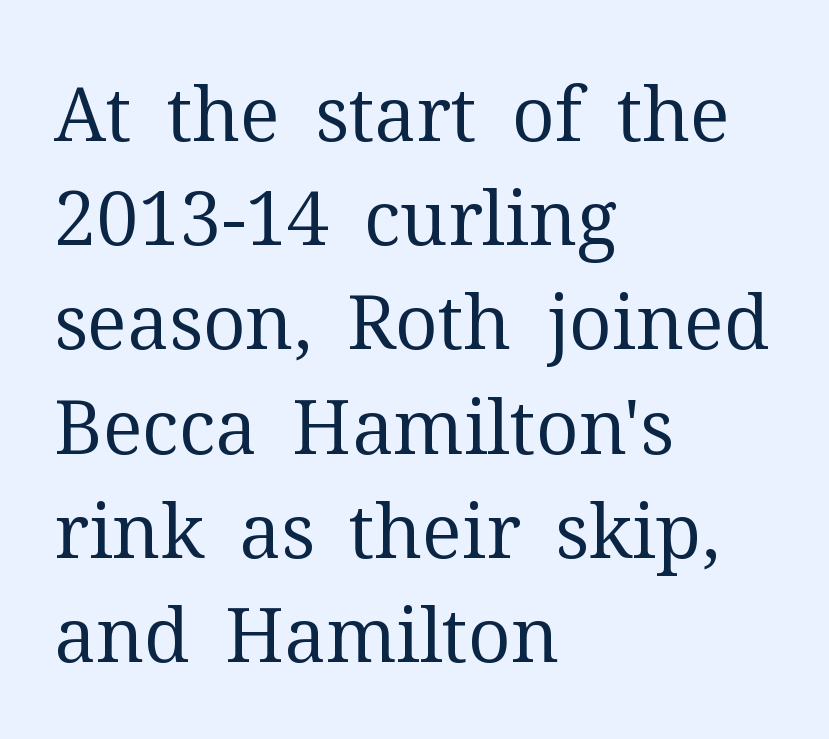
The image shows 75 px regular-weight serif type, upright; set left-aligned, normal line spacing (1.39x), normal letter spacing, not underlined; medium stroke contrast and a medium x-height.
